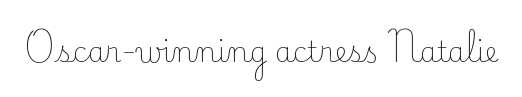
{"serif": "yes", "italic": "no", "bold": "no", "weight": "light", "width": "normal", "stroke_contrast": "low", "x_height": "small", "monospaced": "no", "underline": "no", "letter_spacing": "normal", "letter_spacing_em": 0.0, "glyph_px": 28}
